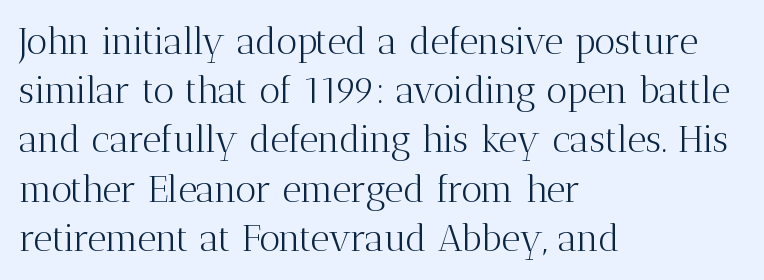
Q: Is the text bold? A: No.
Q: Is the text italic (slanted)? A: No, it is upright.
Q: Is the typeface a serif or a sans-serif typeface? A: Serif.
Q: Is the text underlined? A: No.
Q: How is the paragraph aligned? A: Left-aligned.
Q: Is the spacing between letters normal or unusually wide? A: Normal.
Q: Is the spacing between lines tight, normal or loose? A: Normal.
Q: Width (condensed, normal, or wide)? A: Normal.
Q: Stroke contrast? A: Medium.
Q: x-height? A: Medium.
Q: Monospaced? A: No.
